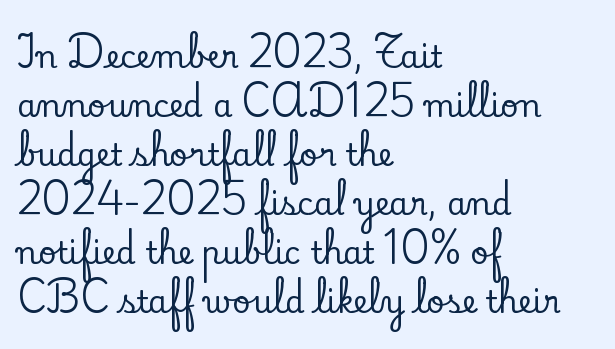
Each row of text sits above clean, open space. Does extra space separate the letters? No, they use regular spacing. The lines are quadded left. Regarding leading, the lines here are spaced in the standard way. Unlike italic type, these characters show no tilt at all.
